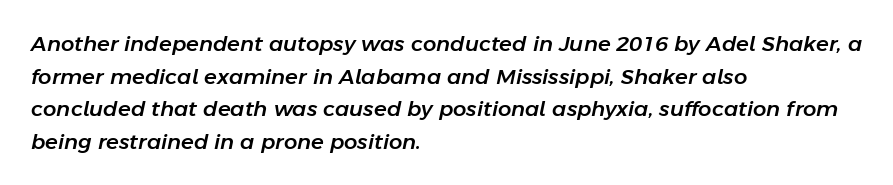
The image shows 21 px text type, italic (leaning right); set left-aligned, normal line spacing (1.55x), normal letter spacing, not underlined.
